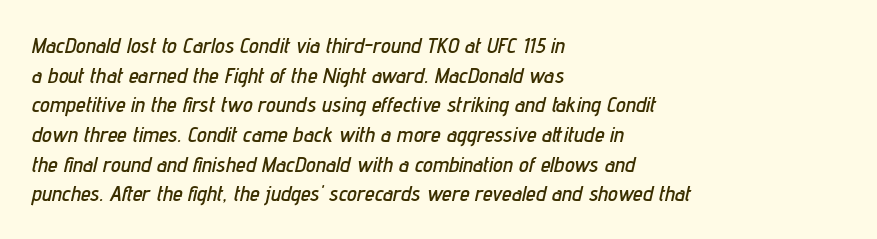
The image shows 22 px text type, italic (leaning right); set left-aligned, normal line spacing (1.35x), normal letter spacing, not underlined.
